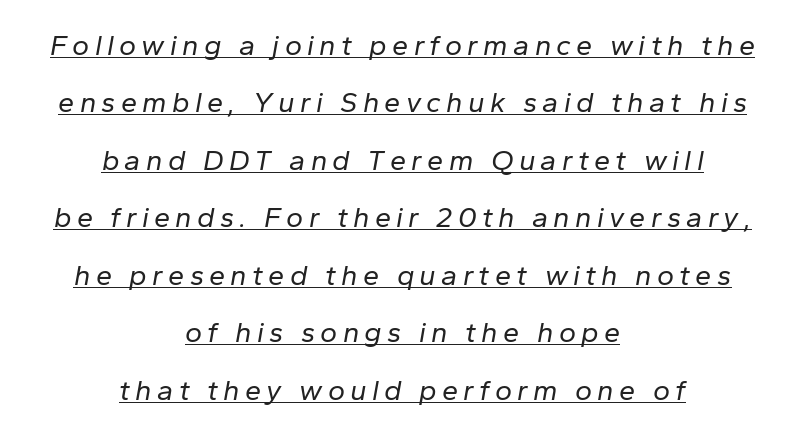
Q: Is the text bold? A: No.
Q: Is the text italic (slanted)? A: Yes, it leans right by about 10 degrees.
Q: Is the text underlined? A: Yes.
Q: How is the paragraph aligned? A: Centered.
Q: Is the spacing between lines tight, normal or loose? A: Loose.
Q: Width (condensed, normal, or wide)? A: Normal.
Q: Stroke contrast? A: Low.
Q: x-height? A: Medium.
Q: Monospaced? A: No.
